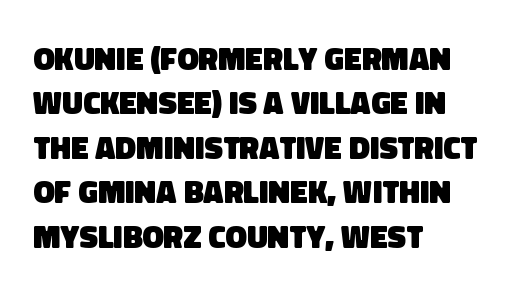
{"serif": "no", "bold": "yes", "weight": "heavy", "width": "normal", "stroke_contrast": "low", "x_height": "large", "monospaced": "no", "underline": "no", "align": "left", "line_spacing": "normal", "line_spacing_ratio": 1.39, "letter_spacing": "normal", "letter_spacing_em": 0.0, "glyph_px": 32}
